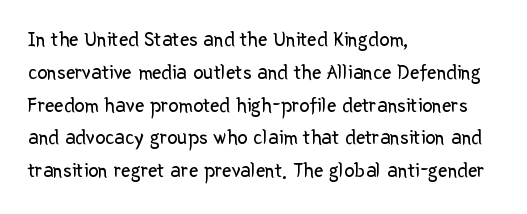
The image shows 21 px text type, upright; set left-aligned, normal line spacing (1.56x), normal letter spacing, not underlined.
